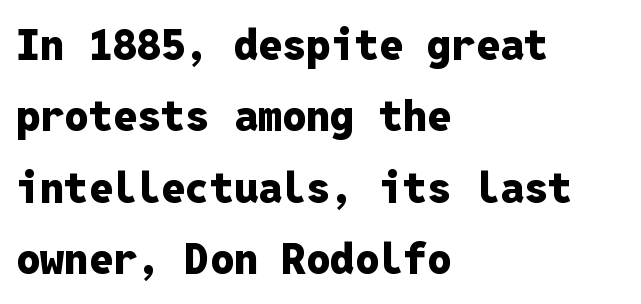
Q: Is the text bold? A: Yes.
Q: Is the text italic (slanted)? A: No, it is upright.
Q: Is the typeface a serif or a sans-serif typeface? A: Sans-serif.
Q: Is the text underlined? A: No.
Q: How is the paragraph aligned? A: Left-aligned.
Q: Is the spacing between letters normal or unusually wide? A: Normal.
Q: Is the spacing between lines tight, normal or loose? A: Normal.
Q: Width (condensed, normal, or wide)? A: Normal.
Q: Stroke contrast? A: Low.
Q: x-height? A: Medium.
Q: Monospaced? A: Yes.
